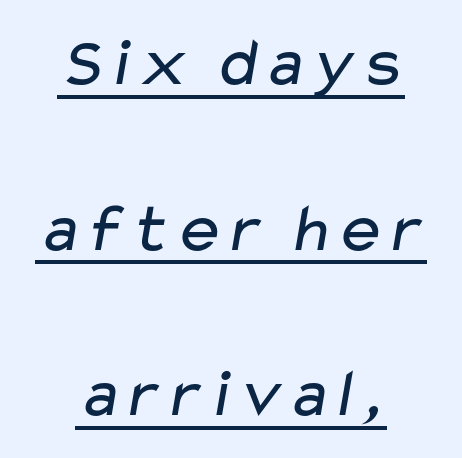
Q: Is the text bold? A: No.
Q: Is the typeface a serif or a sans-serif typeface? A: Sans-serif.
Q: Is the text underlined? A: Yes.
Q: Is the spacing between letters normal or unusually wide? A: Normal.
Q: Is the spacing between lines tight, normal or loose? A: Loose.
Q: Width (condensed, normal, or wide)? A: Wide.
Q: Stroke contrast? A: Low.
Q: x-height? A: Medium.
Q: Monospaced? A: No.
